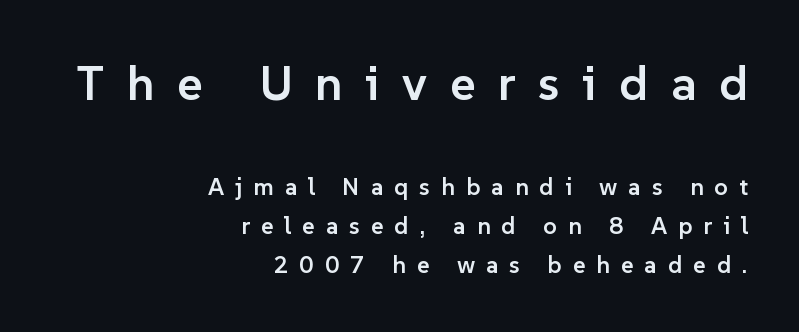
The image shows 49 px semibold sans-serif type, upright; set right-aligned, normal line spacing (1.64x), unusually wide letter spacing (+0.46 em), not underlined; the first (top) block is 2.04x larger; low stroke contrast and a medium x-height.
